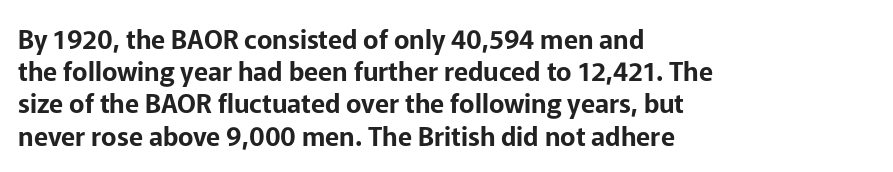
Q: Is the text italic (slanted)? A: No, it is upright.
Q: Is the text underlined? A: No.
Q: How is the paragraph aligned? A: Left-aligned.
Q: Is the spacing between letters normal or unusually wide? A: Normal.
